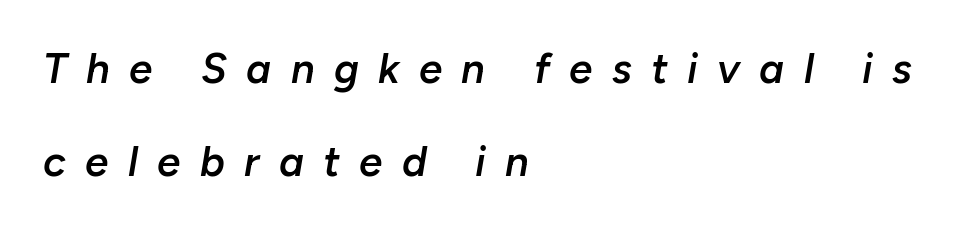
{"italic": "yes", "lean": "right", "slant_degrees": 10, "bold": "semi", "weight": "semibold", "width": "normal", "stroke_contrast": "low", "x_height": "medium", "monospaced": "no", "underline": "no", "align": "left", "line_spacing": "loose", "line_spacing_ratio": 2.22, "letter_spacing": "wide", "letter_spacing_em": 0.46, "glyph_px": 42}
